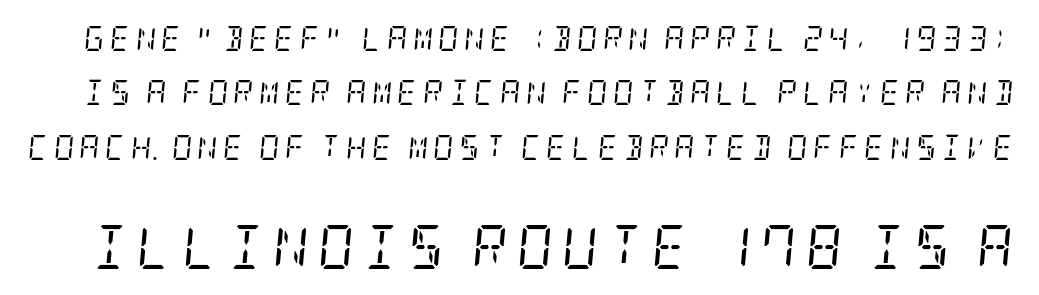
{"serif": "yes", "italic": "yes", "lean": "right", "slant_degrees": 5, "bold": "no", "weight": "regular", "width": "condensed", "stroke_contrast": "low", "x_height": "large", "underline": "no", "line_spacing": "loose", "line_spacing_ratio": 2.18, "letter_spacing": "wide", "letter_spacing_em": 0.21, "larger_block": "second", "size_ratio": 1.76, "glyph_px": 44}
